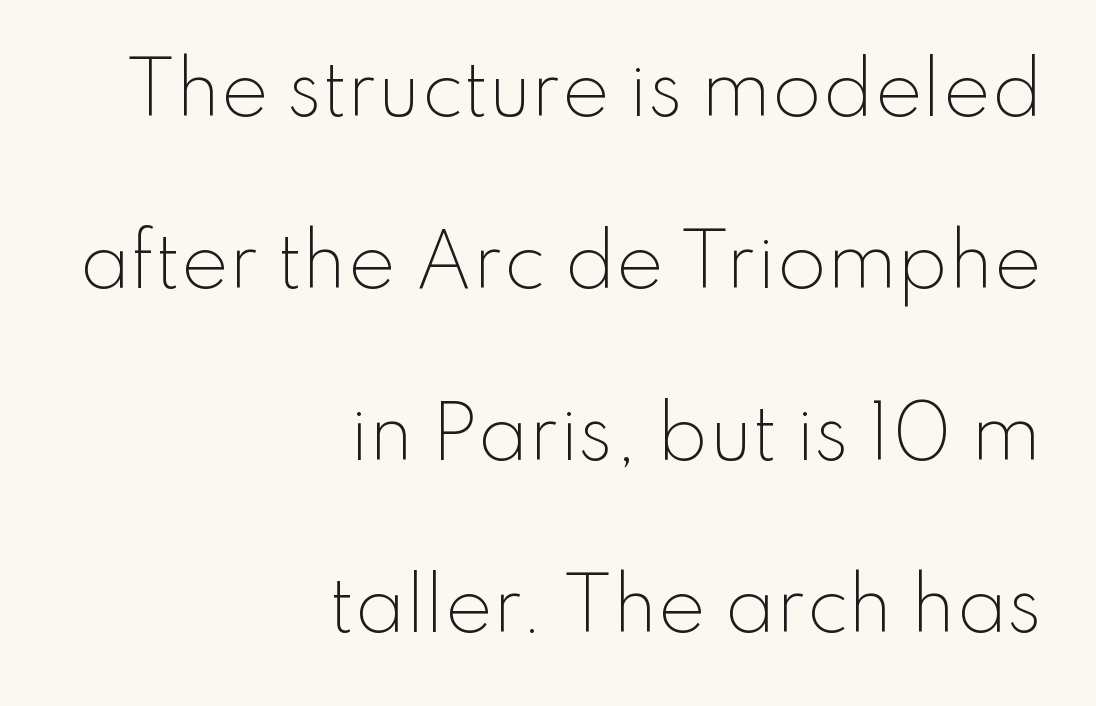
The image shows 72 px light sans-serif type, upright; set right-aligned, loose line spacing (2.39x), normal letter spacing, not underlined; low stroke contrast and a small x-height.
